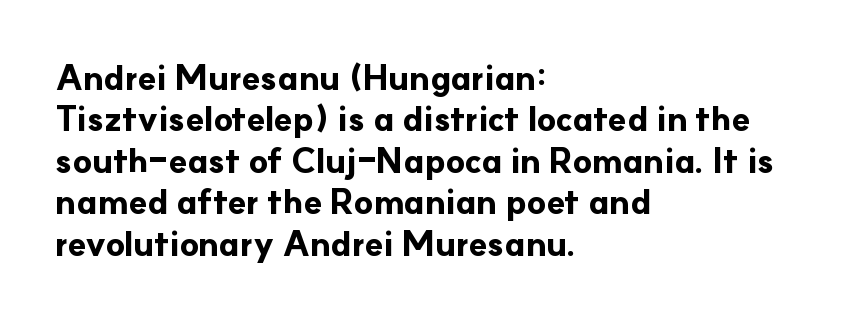
Looks like regular typesetting: each glyph gets only the width it needs. Nothing sits at the stroke ends, so this counts as sans-serif. The gap between lines stays unmarked. Line beginnings align vertically; line endings do not.
